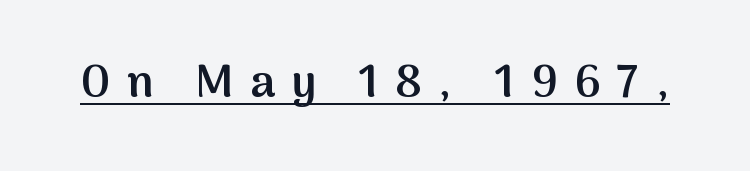
Q: Is the text bold? A: Semi-bold.
Q: Is the text italic (slanted)? A: No, it is upright.
Q: Is the typeface a serif or a sans-serif typeface? A: Sans-serif.
Q: Is the text underlined? A: Yes.
Q: Is the spacing between letters normal or unusually wide? A: Unusually wide.
Q: Width (condensed, normal, or wide)? A: Normal.
Q: Stroke contrast? A: Medium.
Q: x-height? A: Medium.
Q: Monospaced? A: No.
